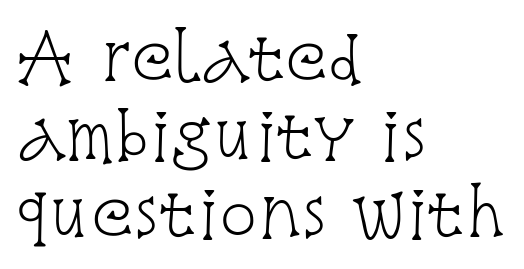
Q: Is the text bold? A: No.
Q: Is the text italic (slanted)? A: No, it is upright.
Q: Is the typeface a serif or a sans-serif typeface? A: Serif.
Q: Is the text underlined? A: No.
Q: How is the paragraph aligned? A: Left-aligned.
Q: Is the spacing between letters normal or unusually wide? A: Normal.
Q: Width (condensed, normal, or wide)? A: Condensed.
Q: Stroke contrast? A: Low.
Q: x-height? A: Large.
Q: Monospaced? A: No.
